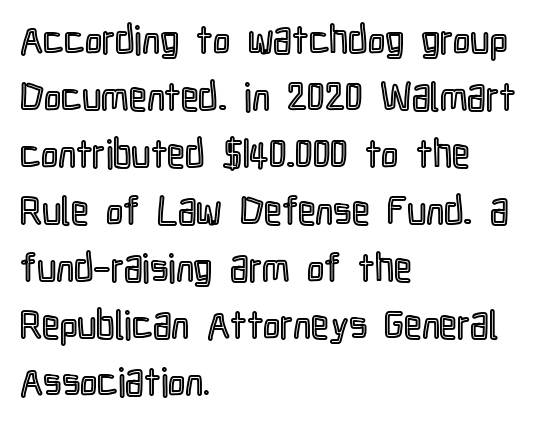
Bare-footed words on every line. The rendering uses a moderate line-height, typical for paragraphs. Characters follow at the spacing the type designer built in. The compositor pushed each line to the left boundary.
